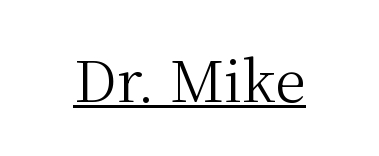
The image shows 56 px regular-weight serif type, upright; set normal letter spacing, underlined; medium stroke contrast and a medium x-height.
